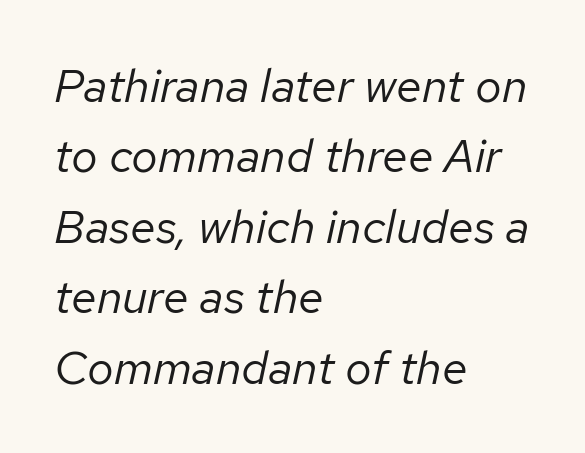
The rendering keeps characters at their native spacing. Slanted lettering throughout. Horizontally, the lines are justified to the leading edge only. Descenders are the only things crossing below the line.
